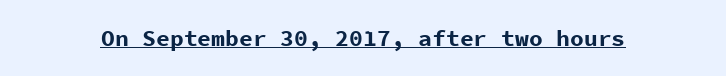
Q: Is the text bold? A: Yes.
Q: Is the text italic (slanted)? A: No, it is upright.
Q: Is the text underlined? A: Yes.
Q: Is the spacing between letters normal or unusually wide? A: Normal.
